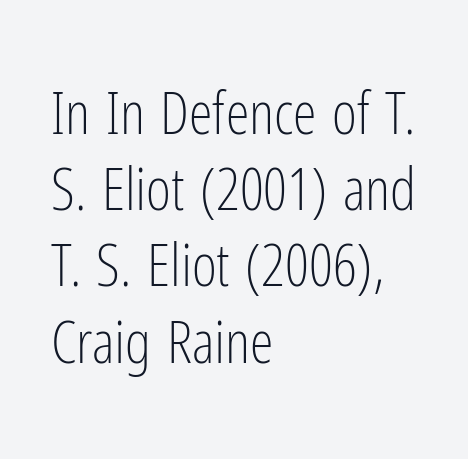
Q: Is the text bold? A: No.
Q: Is the text italic (slanted)? A: No, it is upright.
Q: Is the typeface a serif or a sans-serif typeface? A: Sans-serif.
Q: Is the text underlined? A: No.
Q: How is the paragraph aligned? A: Left-aligned.
Q: Is the spacing between letters normal or unusually wide? A: Normal.
Q: Is the spacing between lines tight, normal or loose? A: Normal.
Q: Width (condensed, normal, or wide)? A: Condensed.
Q: Stroke contrast? A: Low.
Q: x-height? A: Medium.
Q: Monospaced? A: No.
